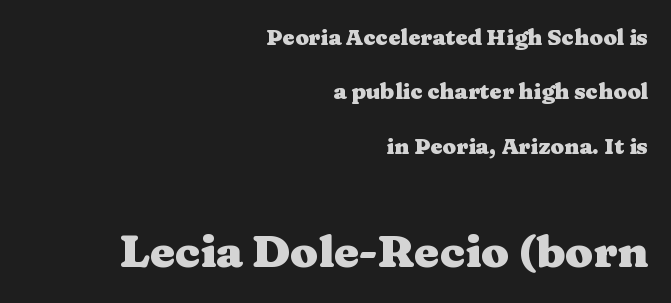
The image shows 45 px heavy, wide serif type, upright; set right-aligned, loose line spacing (2.47x), normal letter spacing, not underlined; the second (bottom) block is 2.05x larger; medium stroke contrast and a medium x-height.
